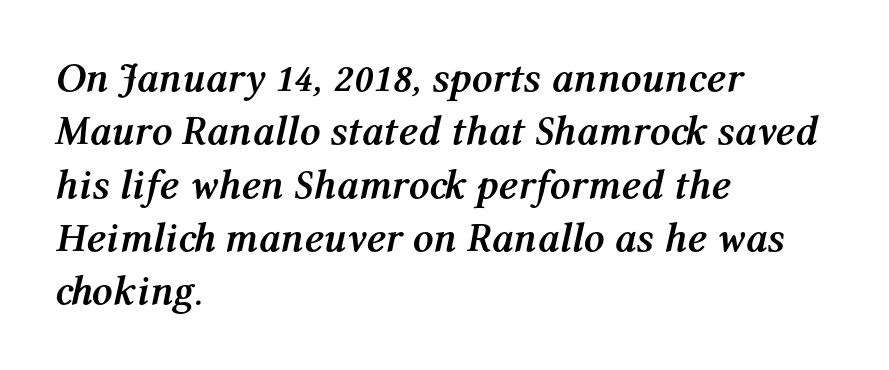
Q: Is the text bold? A: Yes.
Q: Is the text italic (slanted)? A: Yes, it leans right by about 12 degrees.
Q: Is the text underlined? A: No.
Q: How is the paragraph aligned? A: Left-aligned.
Q: Is the spacing between letters normal or unusually wide? A: Normal.
Q: Is the spacing between lines tight, normal or loose? A: Normal.
Q: Width (condensed, normal, or wide)? A: Normal.
Q: Stroke contrast? A: Medium.
Q: x-height? A: Medium.
Q: Monospaced? A: No.
